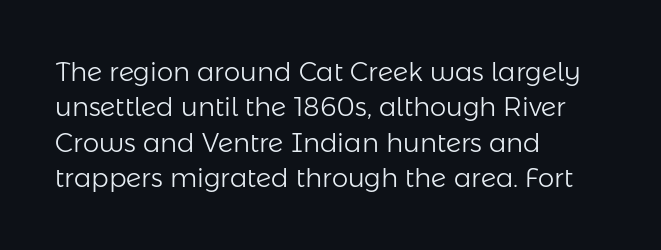
Q: Is the text bold? A: No.
Q: Is the text italic (slanted)? A: No, it is upright.
Q: Is the text underlined? A: No.
Q: How is the paragraph aligned? A: Left-aligned.
Q: Is the spacing between letters normal or unusually wide? A: Normal.
Q: Is the spacing between lines tight, normal or loose? A: Normal.
